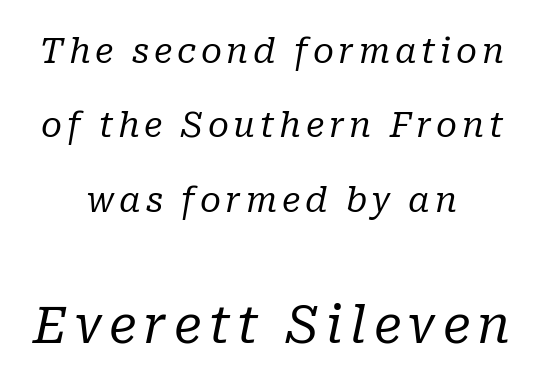
Classification — serif. Typeset on center — no edge is straight. The strokes are not fattened; the text isn't bold. Descenders hang freely into open space. The font's italic variant was chosen for this text.
